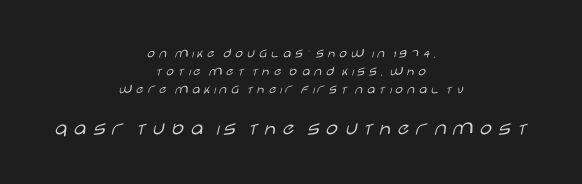
The image shows 22 px text type; set centered, normal line spacing (1.27x), not underlined; the second (bottom) block is 1.57x larger.
